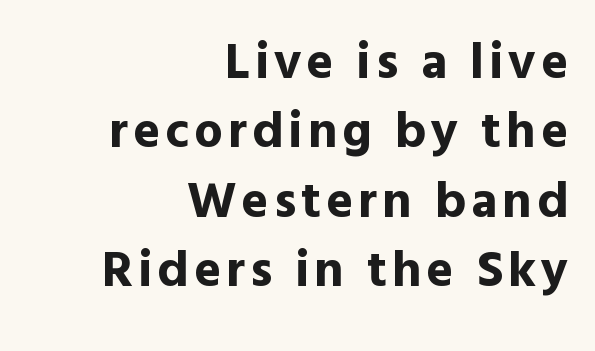
{"serif": "no", "italic": "no", "bold": "yes", "weight": "bold", "width": "normal", "x_height": "medium", "monospaced": "no", "underline": "no", "align": "right", "line_spacing": "normal", "line_spacing_ratio": 1.36, "glyph_px": 51}
